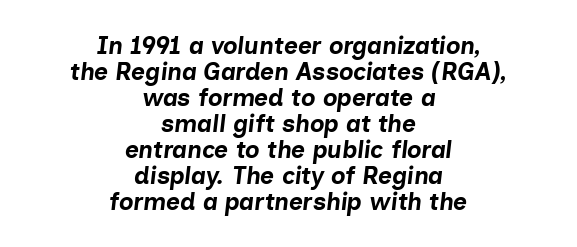
Q: Is the text bold? A: Yes.
Q: Is the text italic (slanted)? A: Yes, it leans right by about 7 degrees.
Q: Is the text underlined? A: No.
Q: How is the paragraph aligned? A: Centered.
Q: Is the spacing between letters normal or unusually wide? A: Normal.
Q: Is the spacing between lines tight, normal or loose? A: Tight.
